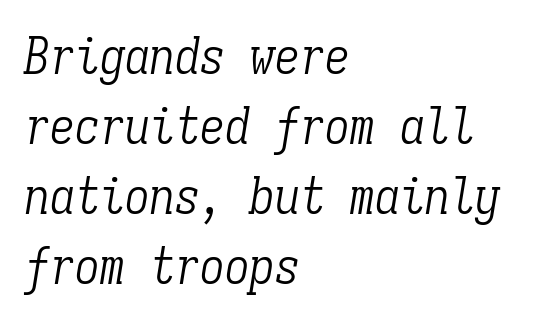
Q: Is the text bold? A: No.
Q: Is the text italic (slanted)? A: Yes, it leans right by about 9 degrees.
Q: Is the typeface a serif or a sans-serif typeface? A: Serif.
Q: Is the text underlined? A: No.
Q: How is the paragraph aligned? A: Left-aligned.
Q: Is the spacing between letters normal or unusually wide? A: Normal.
Q: Is the spacing between lines tight, normal or loose? A: Normal.
Q: Width (condensed, normal, or wide)? A: Condensed.
Q: Stroke contrast? A: Low.
Q: x-height? A: Medium.
Q: Monospaced? A: Yes.
